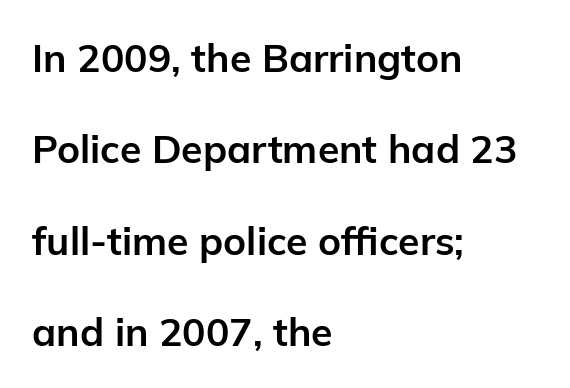
The image shows 39 px bold sans-serif type, upright; set left-aligned, loose line spacing (2.34x), normal letter spacing, not underlined; low stroke contrast and a medium x-height.
